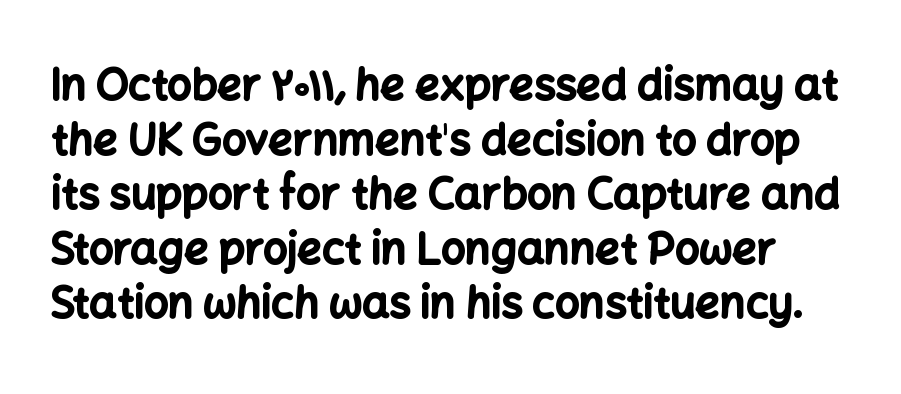
Q: Is the text bold? A: Yes.
Q: Is the text italic (slanted)? A: No, it is upright.
Q: Is the typeface a serif or a sans-serif typeface? A: Sans-serif.
Q: Is the text underlined? A: No.
Q: Is the spacing between letters normal or unusually wide? A: Normal.
Q: Is the spacing between lines tight, normal or loose? A: Normal.
Q: Width (condensed, normal, or wide)? A: Normal.
Q: Stroke contrast? A: Low.
Q: x-height? A: Medium.
Q: Monospaced? A: No.
